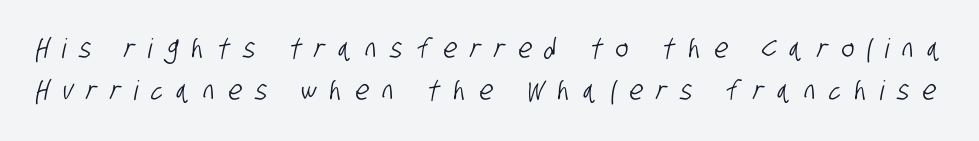
{"underline": "no", "line_spacing": "normal", "line_spacing_ratio": 1.56, "letter_spacing": "wide", "letter_spacing_em": 0.5, "glyph_px": 27}
